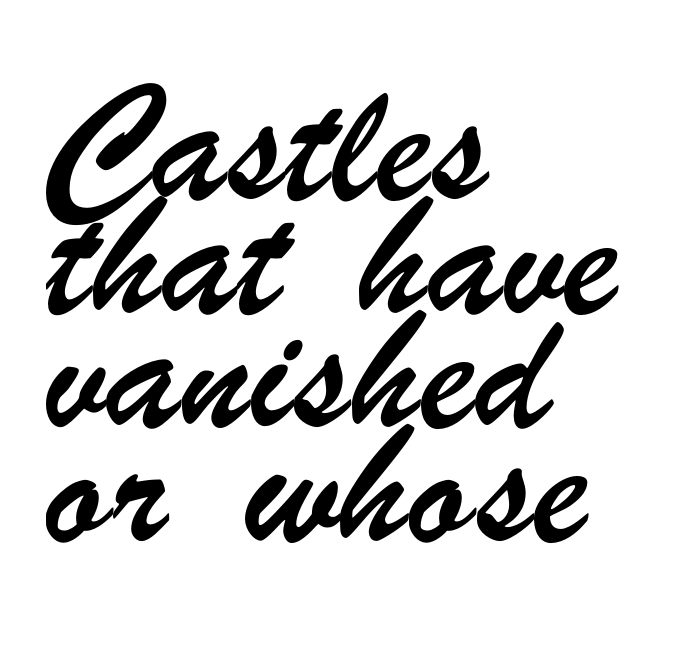
This rendering features lettering with no underline. Each line starts at the same left margin while the right side varies. The rendering uses a moderate line-height, typical for paragraphs. The face used here is rendered with its standard letterfit.
